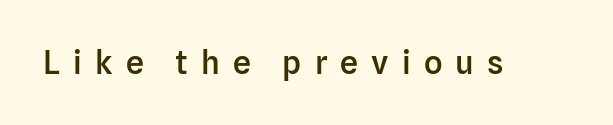
{"serif": "no", "italic": "no", "bold": "semi", "weight": "semibold", "width": "normal", "stroke_contrast": "low", "x_height": "medium", "monospaced": "no", "underline": "no", "letter_spacing": "wide", "letter_spacing_em": 0.41, "glyph_px": 32}
